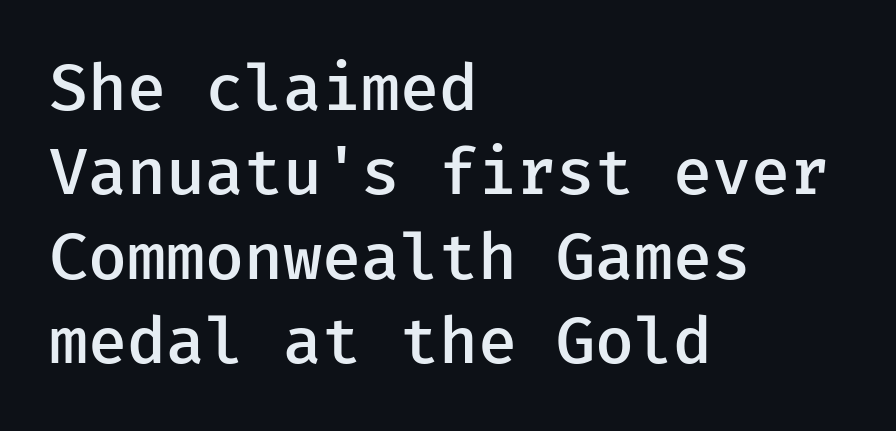
Q: Is the text bold? A: Semi-bold.
Q: Is the text italic (slanted)? A: No, it is upright.
Q: Is the typeface a serif or a sans-serif typeface? A: Sans-serif.
Q: Is the text underlined? A: No.
Q: How is the paragraph aligned? A: Left-aligned.
Q: Is the spacing between letters normal or unusually wide? A: Normal.
Q: Is the spacing between lines tight, normal or loose? A: Normal.
Q: Width (condensed, normal, or wide)? A: Normal.
Q: Stroke contrast? A: Low.
Q: x-height? A: Medium.
